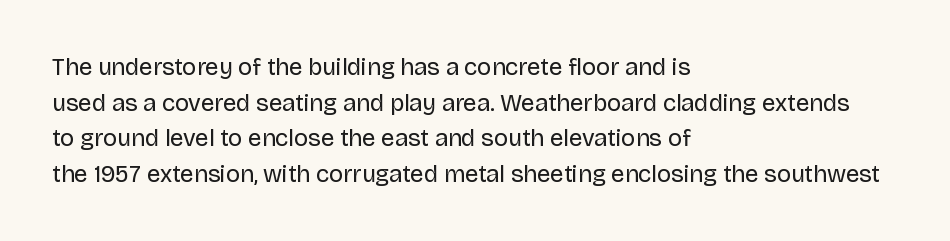
The image shows 24 px text type, upright; set left-aligned, normal line spacing (1.48x), normal letter spacing, not underlined.
